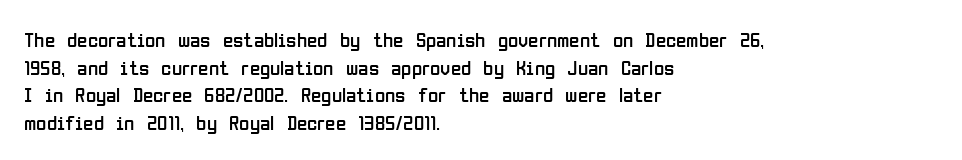
Q: Is the text bold? A: No.
Q: Is the text italic (slanted)? A: No, it is upright.
Q: Is the text underlined? A: No.
Q: How is the paragraph aligned? A: Left-aligned.
Q: Is the spacing between letters normal or unusually wide? A: Normal.
Q: Is the spacing between lines tight, normal or loose? A: Normal.
